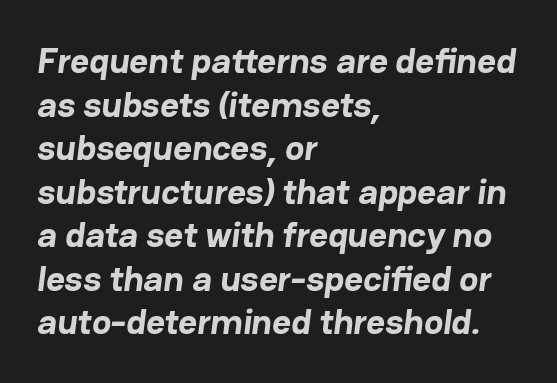
{"serif": "no", "bold": "yes", "weight": "bold", "width": "normal", "stroke_contrast": "low", "x_height": "medium", "monospaced": "no", "underline": "no", "align": "left", "line_spacing_ratio": 1.21, "letter_spacing": "normal", "letter_spacing_em": 0.0, "glyph_px": 36}
